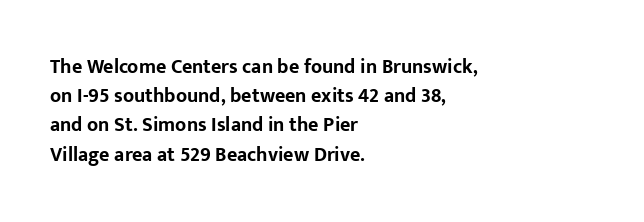
The image shows 20 px bold type, upright; set left-aligned, normal line spacing (1.46x), normal letter spacing, not underlined.
